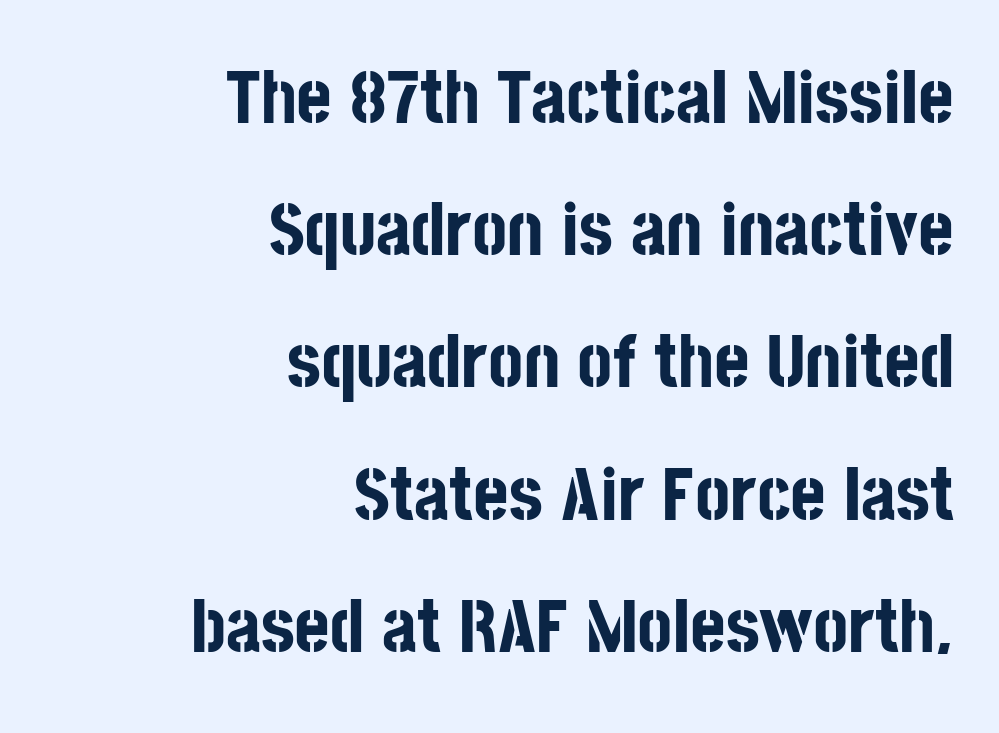
Q: Is the text bold? A: Yes.
Q: Is the text italic (slanted)? A: No, it is upright.
Q: Is the typeface a serif or a sans-serif typeface? A: Sans-serif.
Q: Is the text underlined? A: No.
Q: How is the paragraph aligned? A: Right-aligned.
Q: Is the spacing between letters normal or unusually wide? A: Normal.
Q: Width (condensed, normal, or wide)? A: Condensed.
Q: Stroke contrast? A: Low.
Q: x-height? A: Large.
Q: Monospaced? A: No.
